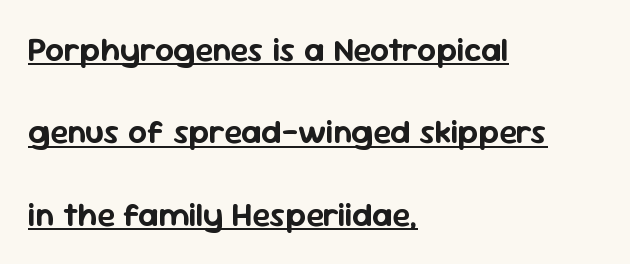
{"serif": "no", "italic": "no", "width": "normal", "stroke_contrast": "low", "x_height": "medium", "monospaced": "no", "underline": "yes", "align": "left", "line_spacing": "loose", "line_spacing_ratio": 2.5, "letter_spacing": "normal", "letter_spacing_em": 0.0, "glyph_px": 33}
